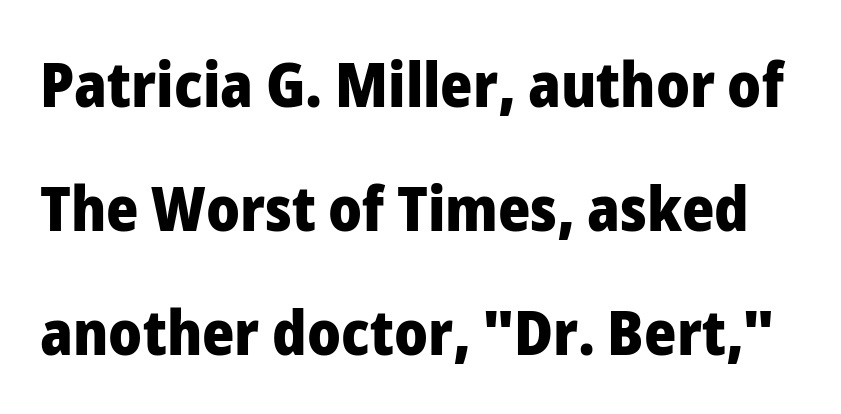
The designer dialed line spacing up above the default. Font category for this specimen: sans-serif. Letters rest on an invisible, unmarked baseline. This is roman type, the default non-slanted kind. Bold? Absolutely — the strokes are thick and heavy. Varying glyph widths throughout — classic text-font behaviour.
